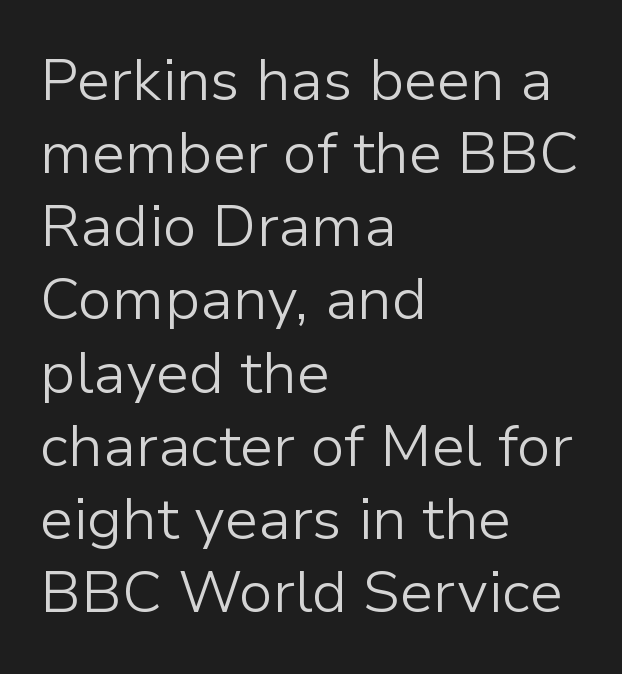
The image shows 59 px light sans-serif type, upright; set left-aligned, line spacing 1.24x, normal letter spacing, not underlined; low stroke contrast and a medium x-height.
